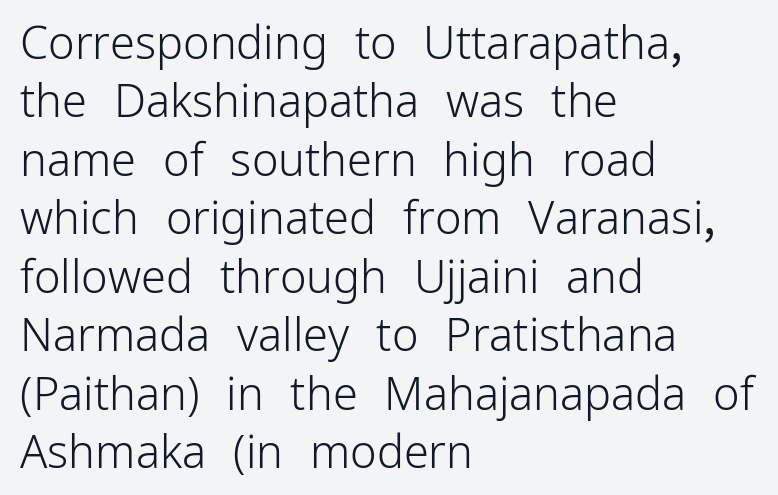
The image shows 45 px light sans-serif type, upright; set left-aligned, normal line spacing (1.3x), normal letter spacing, not underlined; low stroke contrast and a medium x-height.
